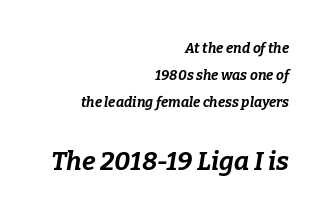
Vertically, the passage feels expansive, rows floating well apart. Default kerning and tracking; the words read as compact shapes. These lines were composed using italics. Caption: upper text group reduced, lower text group enlarged. Quick note: underline off. Every letter is thick-stroked: bold, no question.
